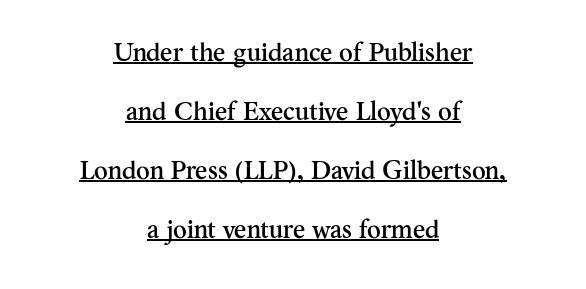
Q: Is the text italic (slanted)? A: No, it is upright.
Q: Is the text underlined? A: Yes.
Q: How is the paragraph aligned? A: Centered.
Q: Is the spacing between letters normal or unusually wide? A: Normal.
Q: Is the spacing between lines tight, normal or loose? A: Loose.
